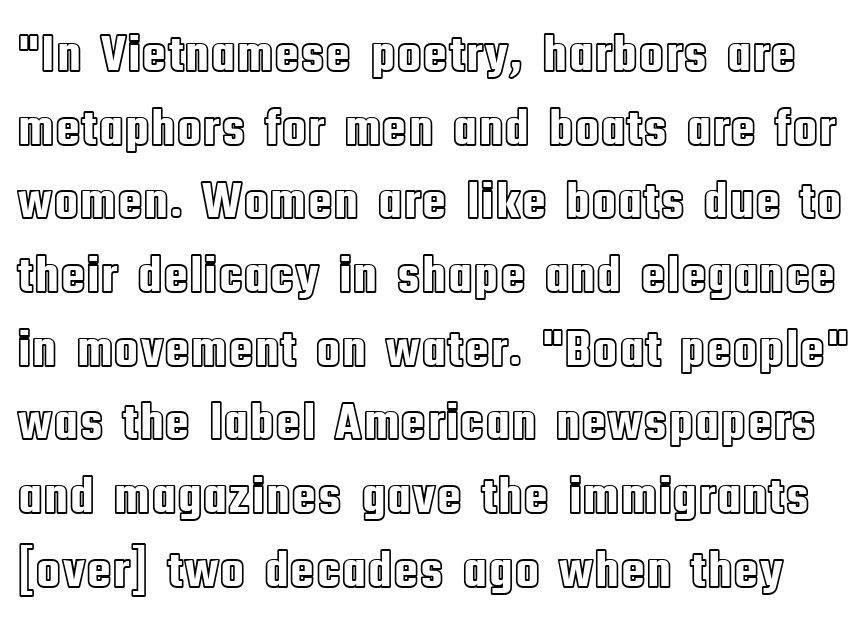
Q: Is the text italic (slanted)? A: No, it is upright.
Q: Is the text underlined? A: No.
Q: Is the spacing between letters normal or unusually wide? A: Normal.
Q: Is the spacing between lines tight, normal or loose? A: Normal.
Q: Width (condensed, normal, or wide)? A: Condensed.
Q: x-height? A: Large.
Q: Monospaced? A: No.
